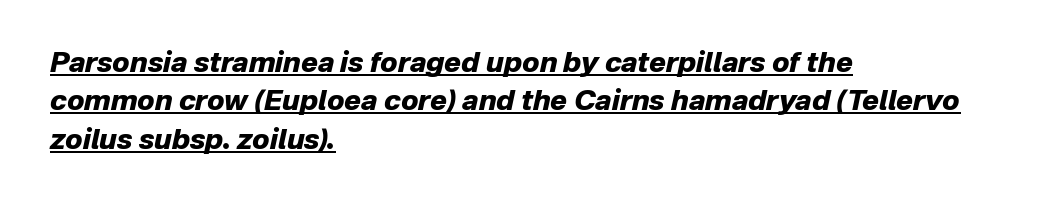
The image shows 28 px heavy type, italic (leaning right); set left-aligned, normal line spacing (1.37x), normal letter spacing, underlined; low stroke contrast and a medium x-height.
